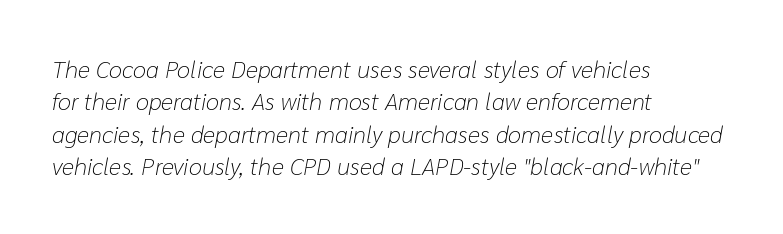
These lines are set flush left with a ragged right edge. Quick note: italic. The strip under each line holds only bare page. Line spacing here is normal. Default kerning and tracking; the words read as compact shapes.
